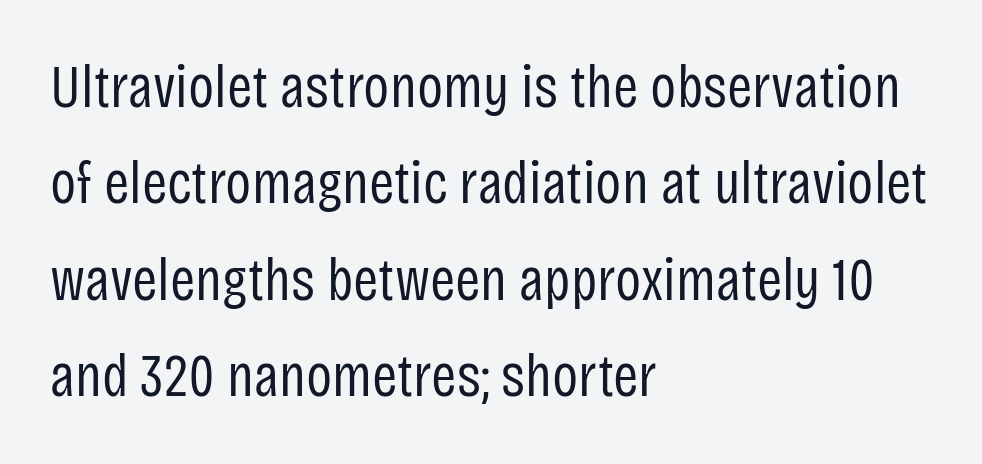
{"serif": "no", "italic": "no", "bold": "no", "weight": "regular", "width": "condensed", "stroke_contrast": "low", "x_height": "large", "monospaced": "no", "underline": "no", "align": "left", "line_spacing": "normal", "line_spacing_ratio": 1.58, "letter_spacing": "normal", "letter_spacing_em": 0.0, "glyph_px": 61}
